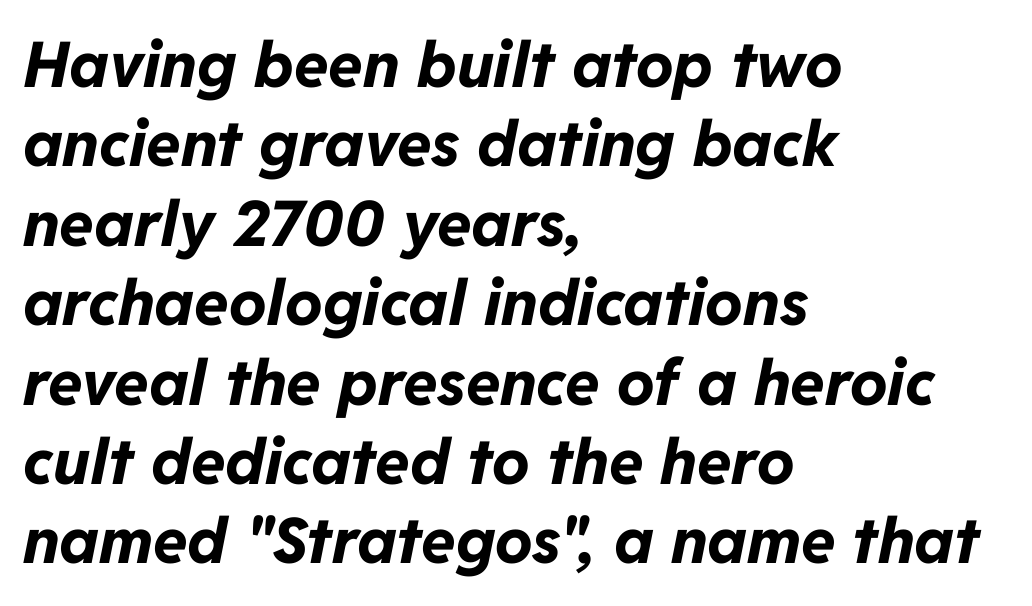
Rows of type keep a routine distance in the vertical direction. Horizontally, the lines are justified to the leading edge only. Is this a fixed-width face? No — the glyphs have proportional, varying widths. Style check: oblique. No extra tracking has been applied to these lines. Descender tails drop into unmarked territory.
